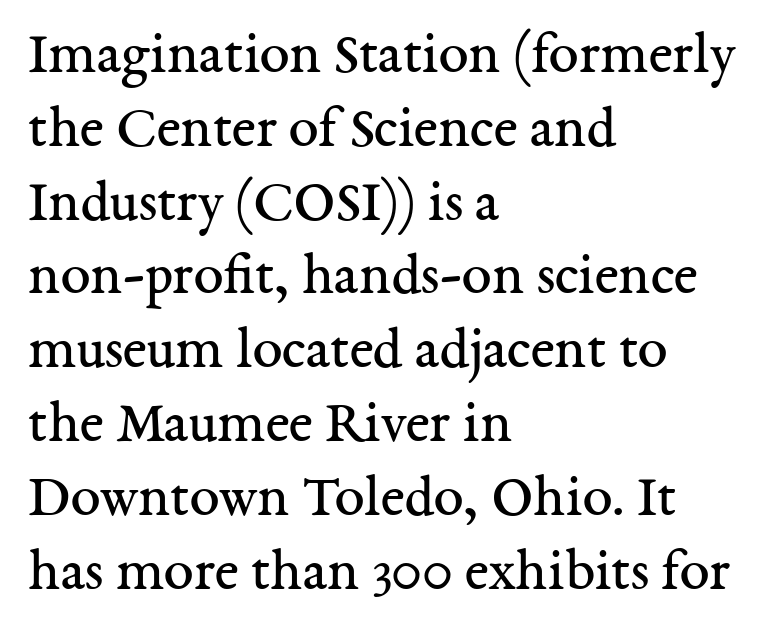
The image shows 60 px regular-weight serif type, upright; set left-aligned, line spacing 1.23x, normal letter spacing, not underlined; medium stroke contrast and a medium x-height.
